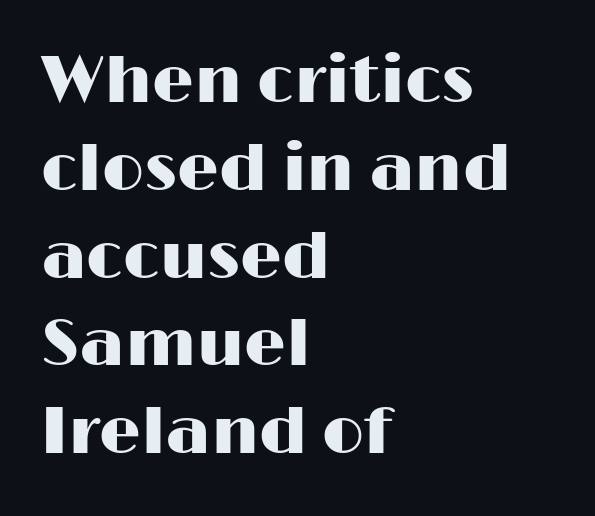
The image shows 66 px wide sans-serif type, upright; set left-aligned, normal line spacing (1.33x), normal letter spacing, not underlined; high stroke contrast and a medium x-height.
